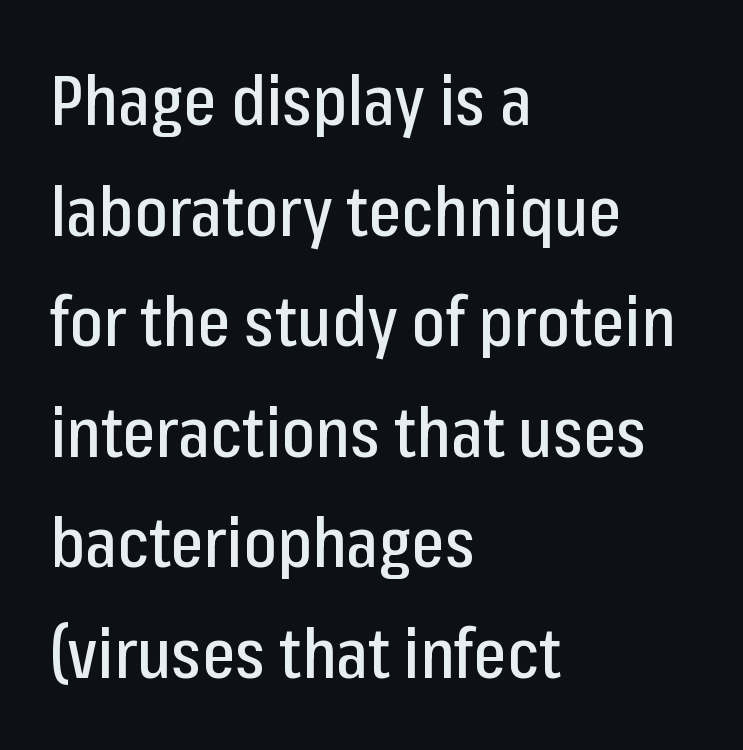
{"serif": "no", "italic": "no", "width": "condensed", "stroke_contrast": "low", "x_height": "medium", "monospaced": "no", "underline": "no", "align": "left", "line_spacing": "normal", "line_spacing_ratio": 1.58, "letter_spacing": "normal", "letter_spacing_em": 0.0, "glyph_px": 70}
